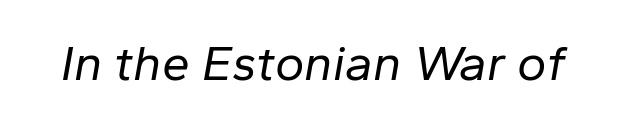
The image shows 50 px regular-weight type, italic (leaning right); set normal letter spacing, not underlined; low stroke contrast and a medium x-height.
